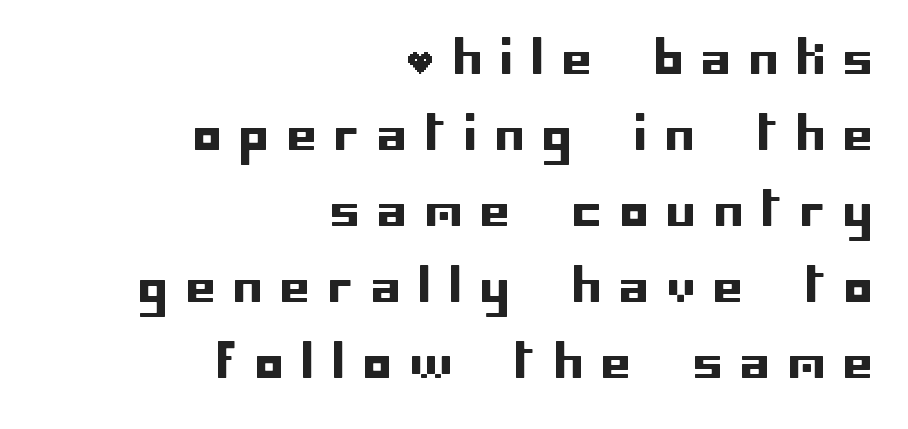
{"serif": "no", "italic": "no", "width": "normal", "stroke_contrast": "low", "x_height": "large", "underline": "no", "align": "right", "line_spacing": "normal", "line_spacing_ratio": 1.65, "letter_spacing": "wide", "letter_spacing_em": 0.41, "glyph_px": 46}
